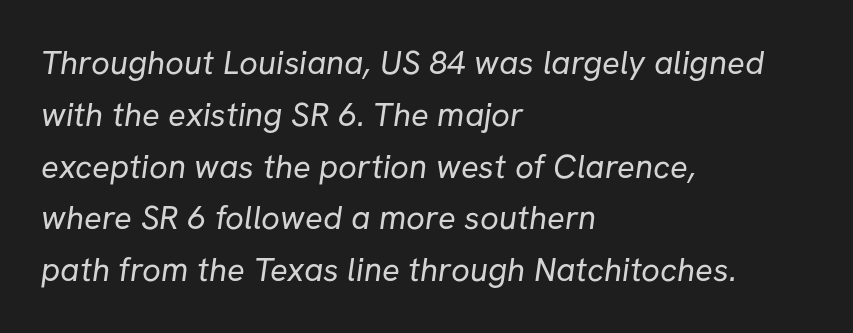
The leading is moderate, giving the passage an even texture. The passage shown is typeset with a sans-serif family. The letters advance in unequal steps, a hallmark of proportional type. Each word holds together tightly as a unit, with standard inter-letter gaps. No chunkiness to these letters — they're not bold.
